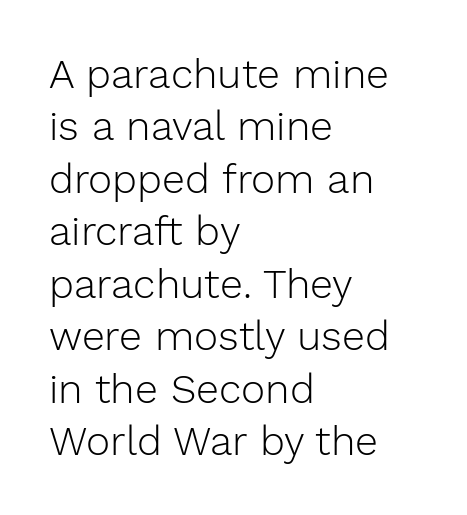
{"serif": "no", "italic": "no", "bold": "no", "weight": "light", "width": "normal", "stroke_contrast": "low", "x_height": "medium", "monospaced": "no", "underline": "no", "align": "left", "line_spacing": "normal", "line_spacing_ratio": 1.28, "letter_spacing": "normal", "letter_spacing_em": 0.0, "glyph_px": 41}
